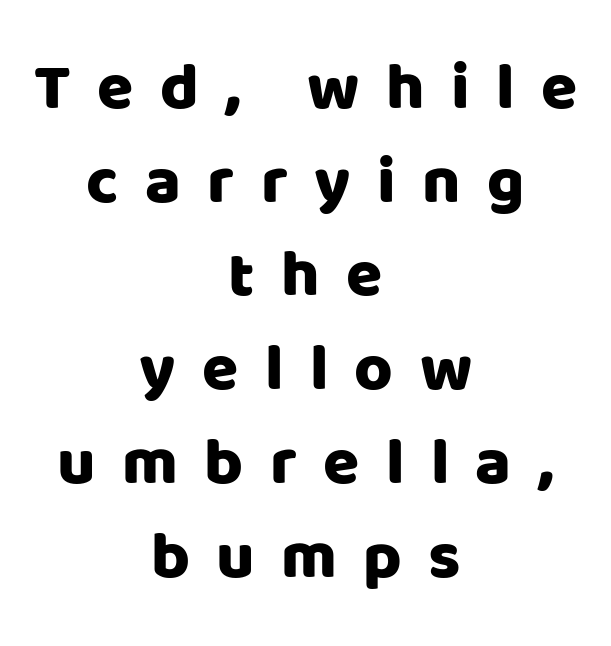
Descenders hang freely into open space. This is the regular roman posture of the typeface. Loose tracking; the words dissolve into strings of separated letters. This sample keeps an unexceptional amount of space between lines.
